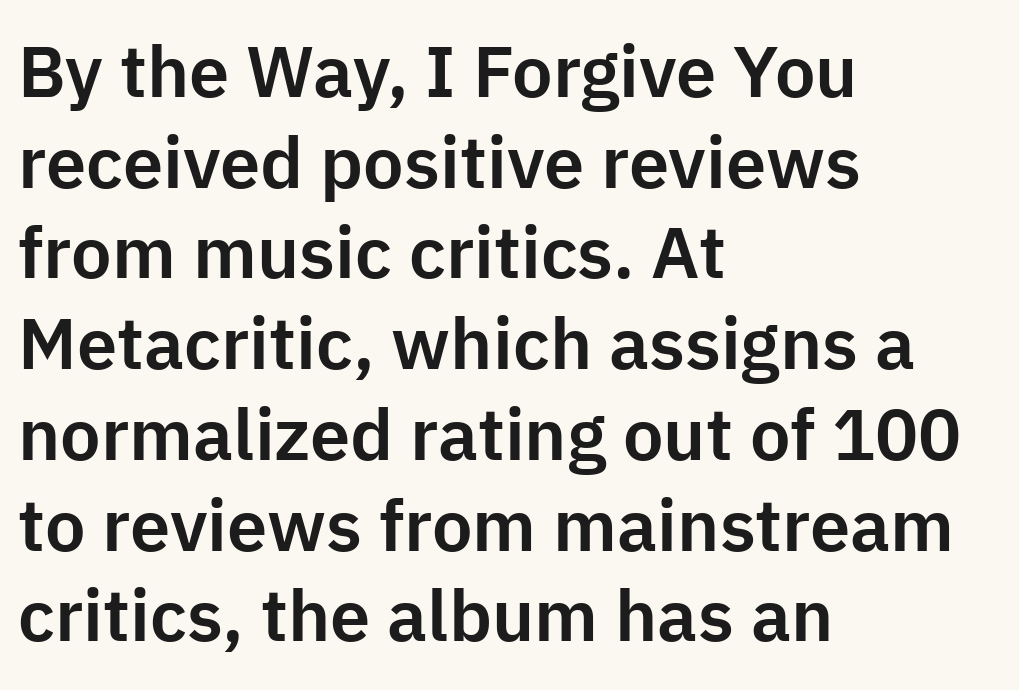
The image shows 72 px sans-serif type, upright; set left-aligned, normal line spacing (1.26x), normal letter spacing, not underlined; low stroke contrast and a medium x-height.
